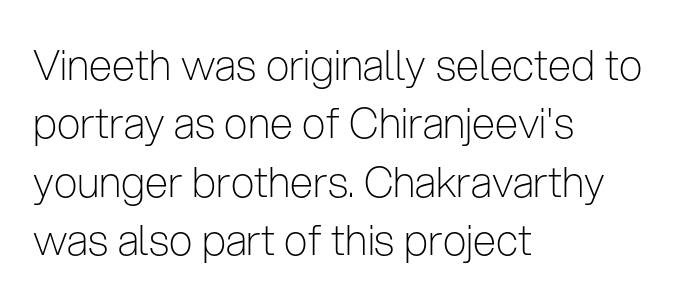
The image shows 42 px light, condensed sans-serif type, upright; set left-aligned, normal line spacing (1.39x), normal letter spacing, not underlined; low stroke contrast and a medium x-height.
